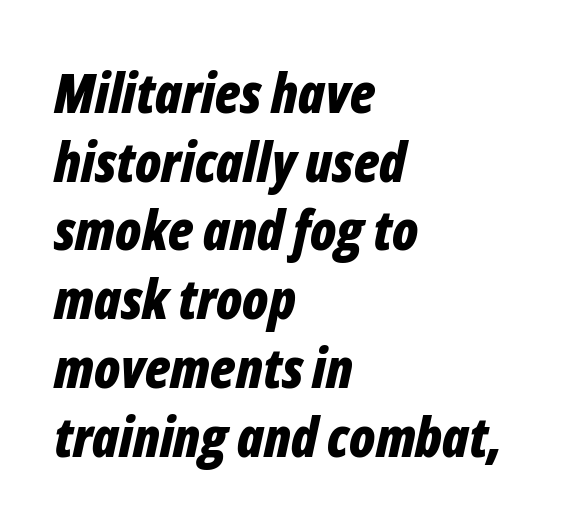
{"italic": "yes", "lean": "right", "slant_degrees": 12, "bold": "yes", "weight": "bold", "width": "condensed", "stroke_contrast": "low", "x_height": "medium", "monospaced": "no", "underline": "no", "align": "left", "line_spacing": "normal", "line_spacing_ratio": 1.25, "letter_spacing": "normal", "letter_spacing_em": 0.0, "glyph_px": 55}
